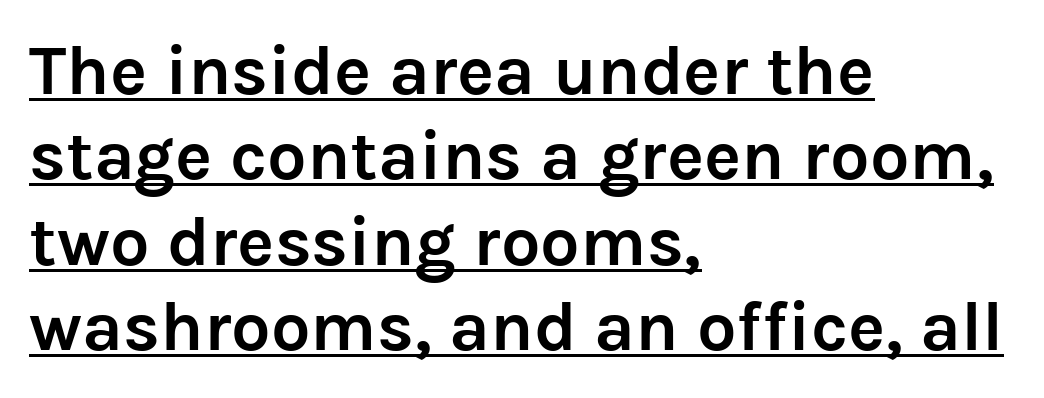
{"serif": "no", "italic": "no", "bold": "yes", "weight": "semibold", "width": "normal", "stroke_contrast": "low", "x_height": "medium", "monospaced": "no", "underline": "yes", "align": "left", "line_spacing_ratio": 1.22, "letter_spacing": "normal", "letter_spacing_em": 0.0, "glyph_px": 70}
